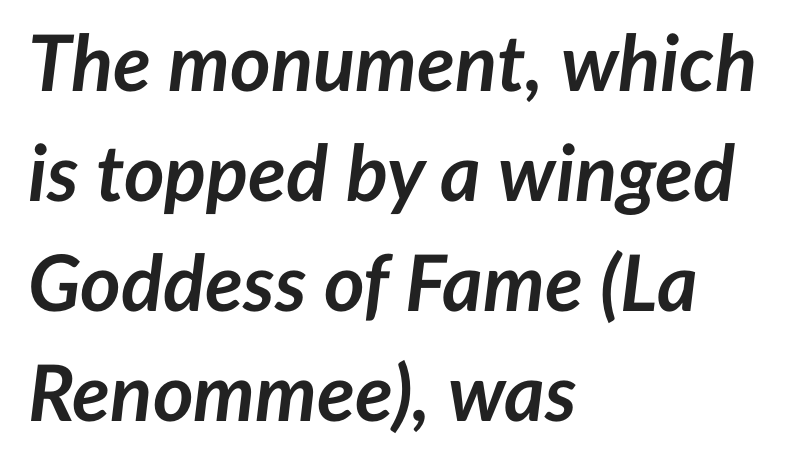
The image shows 78 px semibold type, italic (leaning right); set left-aligned, normal line spacing (1.41x), normal letter spacing, not underlined; low stroke contrast and a medium x-height.
